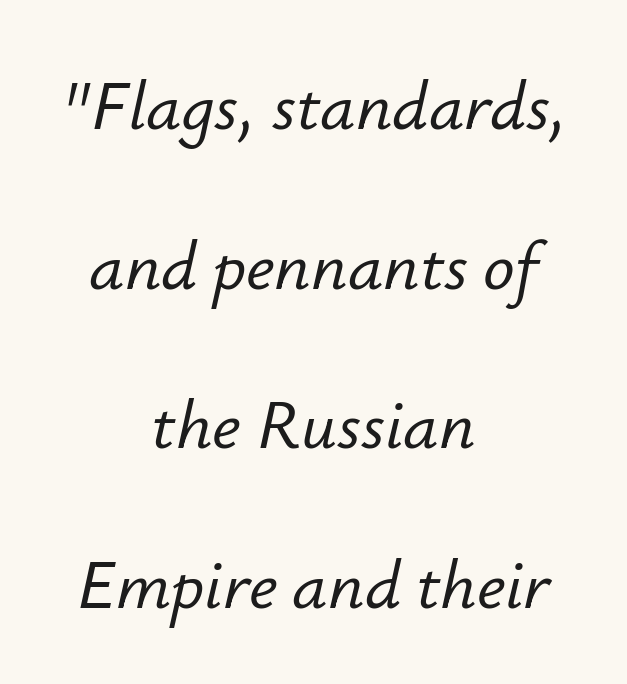
Type without underlining. The letterforms sit shoulder to shoulder at normal distance. Interline gaps are noticeably wide in this sample. Do the characters align in a grid? No, the font is proportional.
